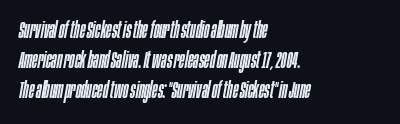
Left-aligned paragraph, ragged on the right. Bare-footed words on every line. Compared with ordinary roman type, these characters are visibly tilted. You could call the tracking neutral — neither tight nor loose. Reading down the column, the eye jumps a familiar distance to each next line.
